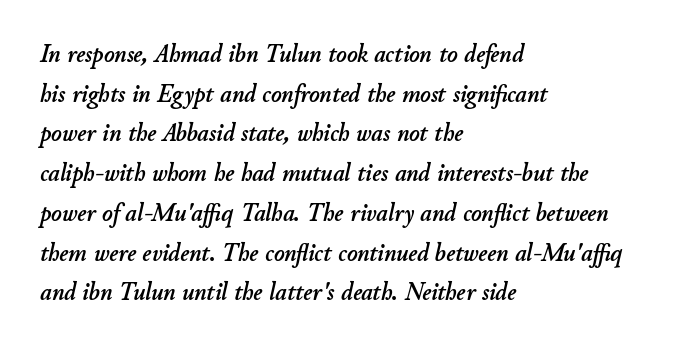
Q: Is the text italic (slanted)? A: Yes, it leans right by about 11 degrees.
Q: Is the text underlined? A: No.
Q: How is the paragraph aligned? A: Left-aligned.
Q: Is the spacing between letters normal or unusually wide? A: Normal.
Q: Is the spacing between lines tight, normal or loose? A: Normal.
